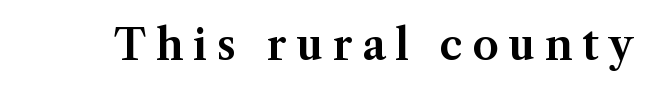
Every stem runs plumb, perpendicular to the baseline. Letterform terminals end in serifs throughout the passage. The type is letterspaced generously, with wide tracking. Descenders are the only things crossing below the line. The passage shown is typed in a proportional face where columns would drift.
